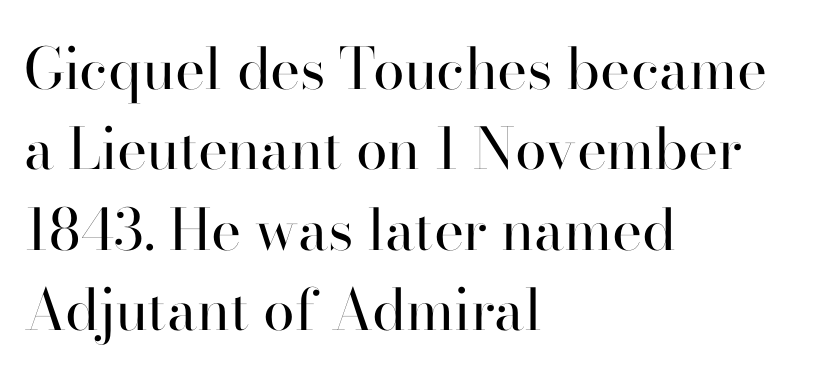
The image shows 57 px regular-weight serif type, upright; set left-aligned, normal line spacing (1.41x), normal letter spacing, not underlined; high stroke contrast and a small x-height.
